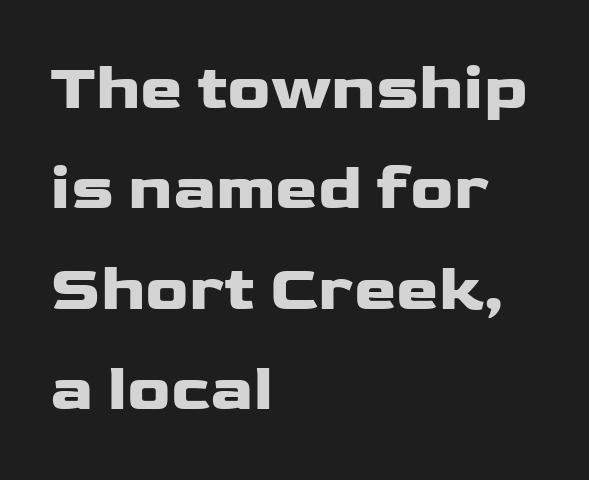
Layout note: lines flush left. Check the space under the baseline: it is left empty. The passage shown is typeset with a sans-serif family. These lines are rendered in a variable-pitch font.
